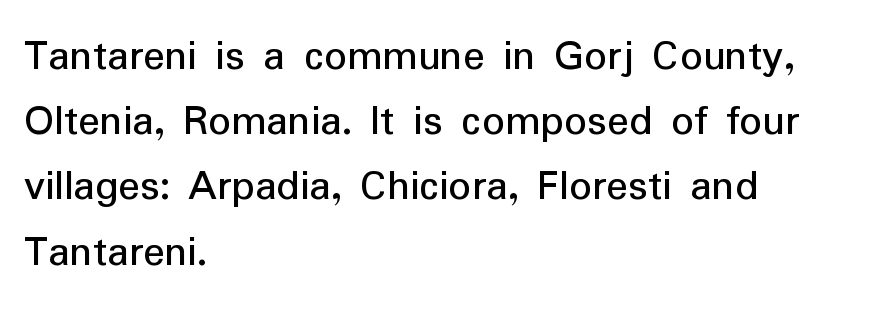
The image shows 45 px regular-weight sans-serif type, upright; set left-aligned, normal line spacing (1.45x), normal letter spacing, not underlined; low stroke contrast and a medium x-height.
